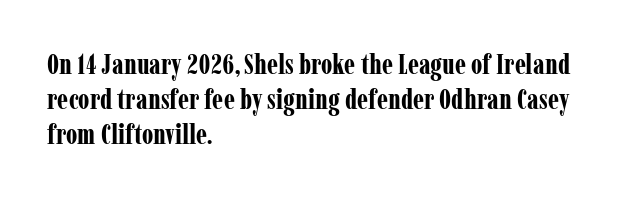
This rendering features lettering with no underline. As a designer I'd log this as weight 700, bold. The designer went with a serif here, giving each stem small feet. The designer left line spacing at the default. The specimen reads as upright at a glance. The face used here is rendered with its standard letterfit.
